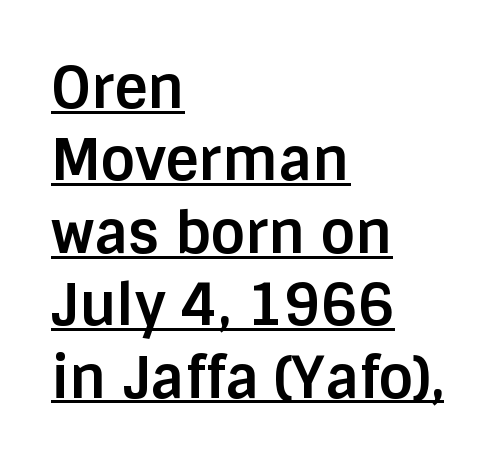
The image shows 57 px bold sans-serif type, upright; set left-aligned, normal line spacing (1.27x), normal letter spacing, underlined; low stroke contrast and a large x-height.
